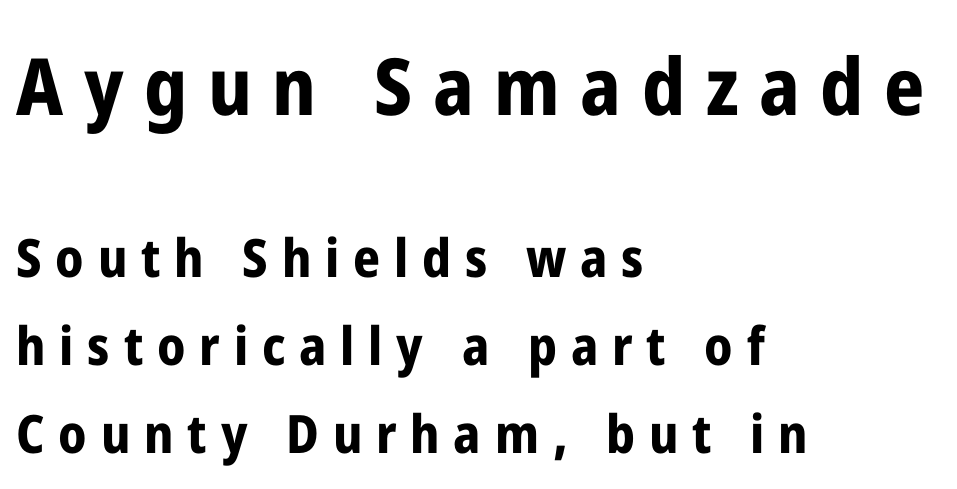
Q: Is the text bold? A: Yes.
Q: Is the text italic (slanted)? A: No, it is upright.
Q: Is the typeface a serif or a sans-serif typeface? A: Sans-serif.
Q: Is the text underlined? A: No.
Q: How is the paragraph aligned? A: Left-aligned.
Q: Is the spacing between letters normal or unusually wide? A: Unusually wide.
Q: Is the spacing between lines tight, normal or loose? A: Normal.
Q: Which block of text is set in a larger size, the first (top) or the second (bottom)? A: The first (top) one.
Q: Width (condensed, normal, or wide)? A: Condensed.
Q: Stroke contrast? A: Low.
Q: x-height? A: Medium.
Q: Monospaced? A: No.
